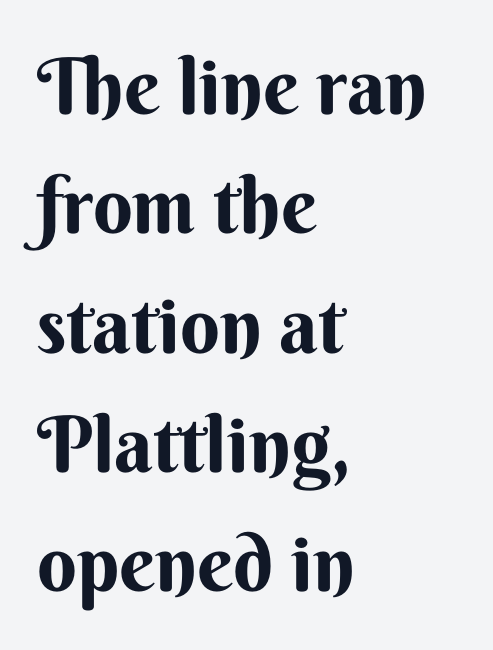
The image shows 78 px bold sans-serif type, upright; set left-aligned, normal line spacing (1.53x), normal letter spacing, not underlined; medium stroke contrast and a small x-height.
